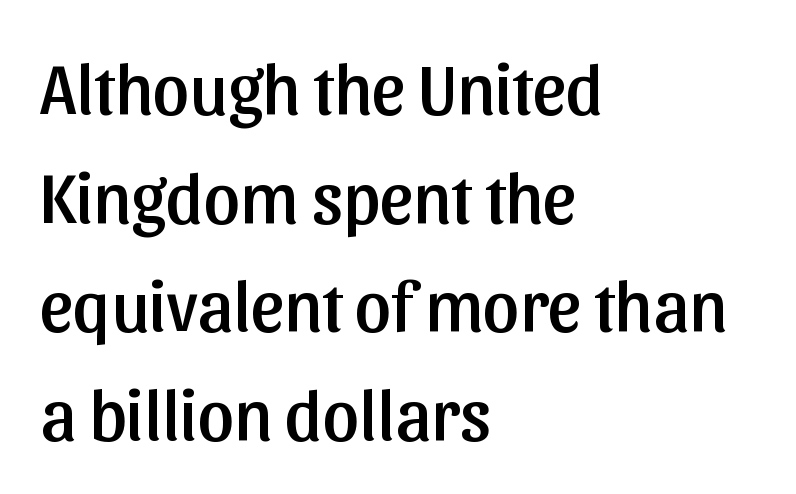
{"serif": "no", "italic": "no", "width": "normal", "stroke_contrast": "low", "x_height": "medium", "monospaced": "no", "underline": "no", "align": "left", "line_spacing": "normal", "line_spacing_ratio": 1.51, "letter_spacing": "normal", "letter_spacing_em": 0.0, "glyph_px": 72}
